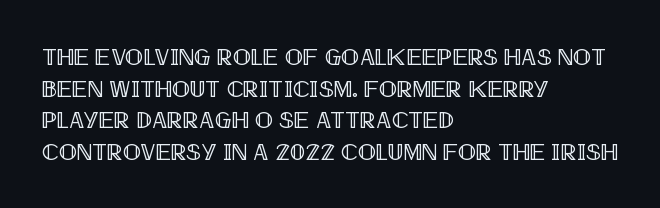
Q: Is the text italic (slanted)? A: No, it is upright.
Q: Is the text underlined? A: No.
Q: How is the paragraph aligned? A: Left-aligned.
Q: Is the spacing between letters normal or unusually wide? A: Normal.
Q: Is the spacing between lines tight, normal or loose? A: Normal.
